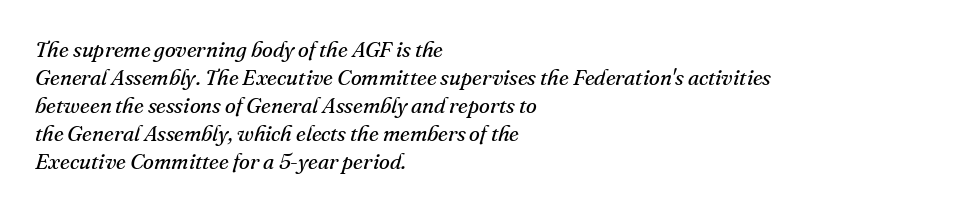
The image shows 22 px text type, italic (leaning right); set left-aligned, normal line spacing (1.27x), normal letter spacing, not underlined.
